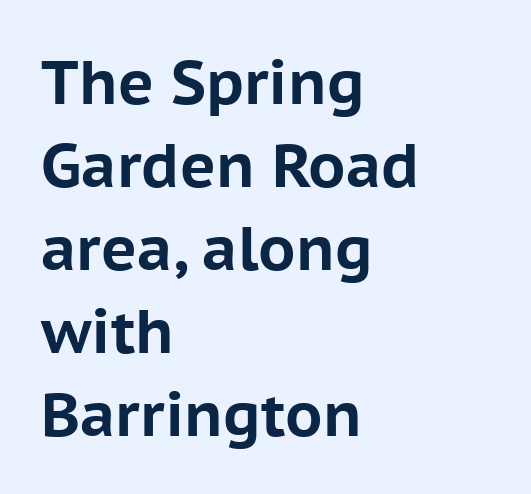
The image shows 61 px bold sans-serif type, upright; set left-aligned, normal line spacing (1.36x), normal letter spacing, not underlined; low stroke contrast and a medium x-height.
